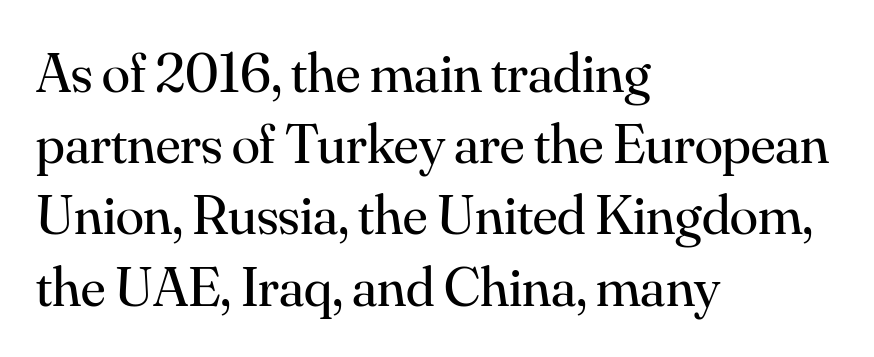
{"serif": "yes", "italic": "no", "bold": "no", "weight": "regular", "width": "normal", "stroke_contrast": "medium", "x_height": "small", "monospaced": "no", "underline": "no", "align": "left", "line_spacing": "normal", "line_spacing_ratio": 1.25, "letter_spacing": "normal", "letter_spacing_em": 0.0, "glyph_px": 57}
